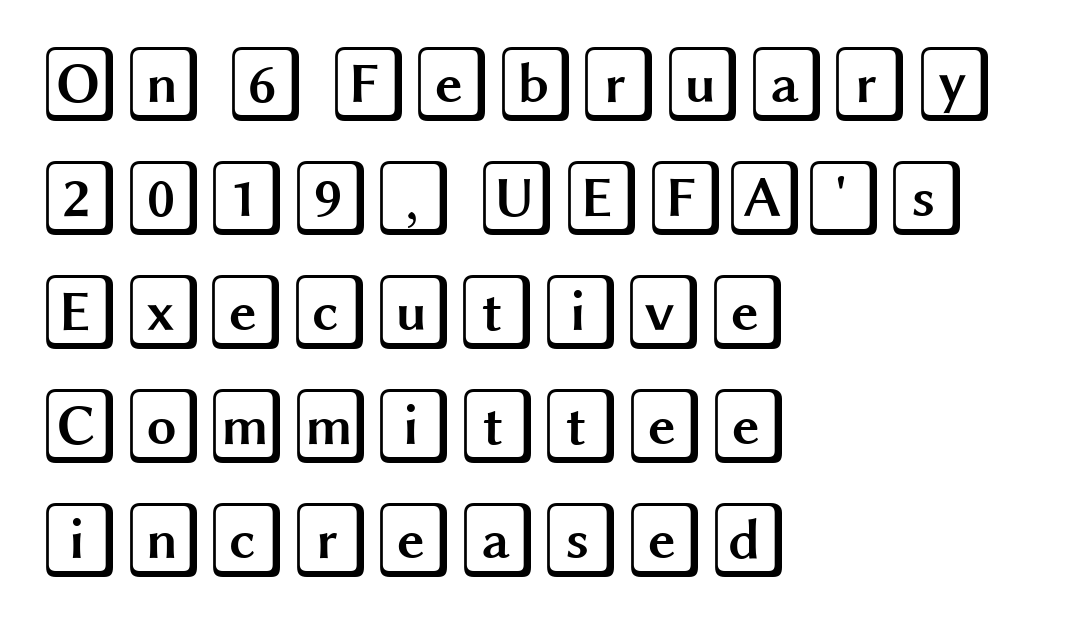
Q: Is the text italic (slanted)? A: No, it is upright.
Q: Is the text underlined? A: No.
Q: How is the paragraph aligned? A: Left-aligned.
Q: Is the spacing between letters normal or unusually wide? A: Normal.
Q: Is the spacing between lines tight, normal or loose? A: Normal.
Q: Width (condensed, normal, or wide)? A: Wide.
Q: x-height? A: Large.
